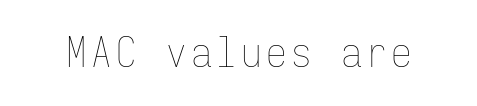
Stems and bowls with no extra thickness — not bold. In terms of posture, this sample is upright. No word sits above an underline. The passage shown is typed in a monospace face where columns stay perfectly aligned.
